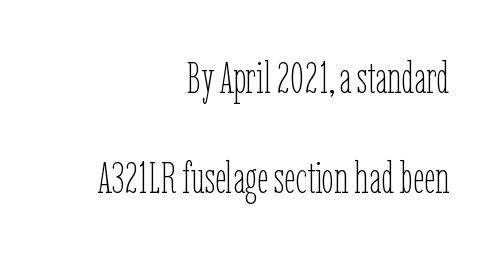
Q: Is the text bold? A: No.
Q: Is the text italic (slanted)? A: No, it is upright.
Q: Is the text underlined? A: No.
Q: How is the paragraph aligned? A: Right-aligned.
Q: Is the spacing between letters normal or unusually wide? A: Normal.
Q: Is the spacing between lines tight, normal or loose? A: Loose.
Q: Width (condensed, normal, or wide)? A: Condensed.
Q: Stroke contrast? A: Low.
Q: x-height? A: Medium.
Q: Monospaced? A: No.
